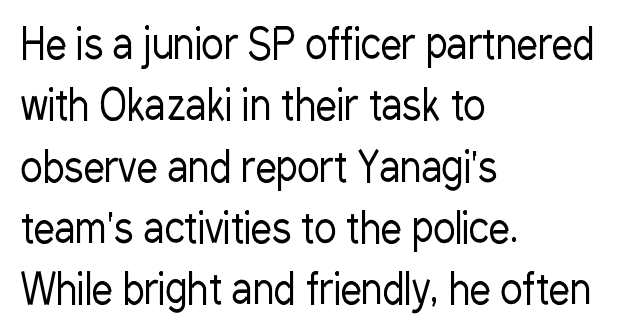
Q: Is the text bold? A: No.
Q: Is the text italic (slanted)? A: No, it is upright.
Q: Is the typeface a serif or a sans-serif typeface? A: Sans-serif.
Q: Is the text underlined? A: No.
Q: How is the paragraph aligned? A: Left-aligned.
Q: Is the spacing between letters normal or unusually wide? A: Normal.
Q: Is the spacing between lines tight, normal or loose? A: Normal.
Q: Width (condensed, normal, or wide)? A: Condensed.
Q: Stroke contrast? A: Low.
Q: x-height? A: Medium.
Q: Monospaced? A: No.
